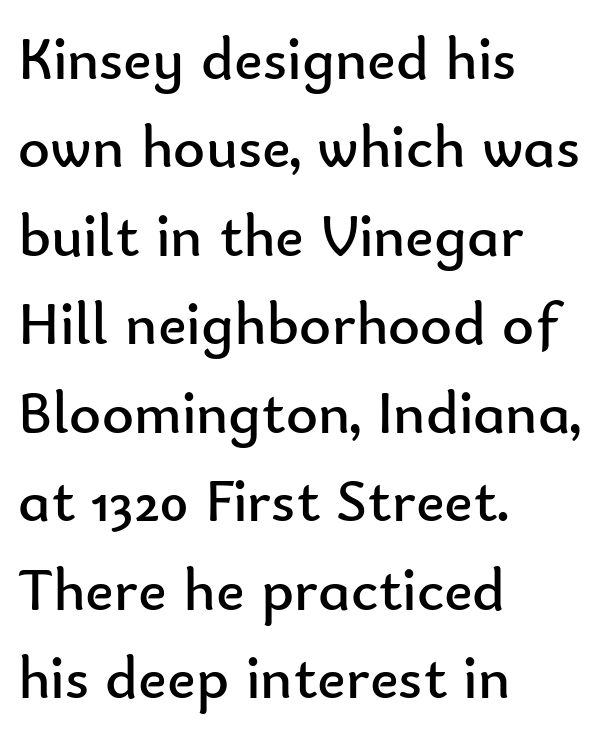
The designer left line spacing at the default. The text block is weighted toward the left margin, trailing off unevenly rightward. Plain, unruled lines of type. The letters advance in unequal steps, a hallmark of proportional type. No feet cap the strokes, marking this as sans-serif type.
